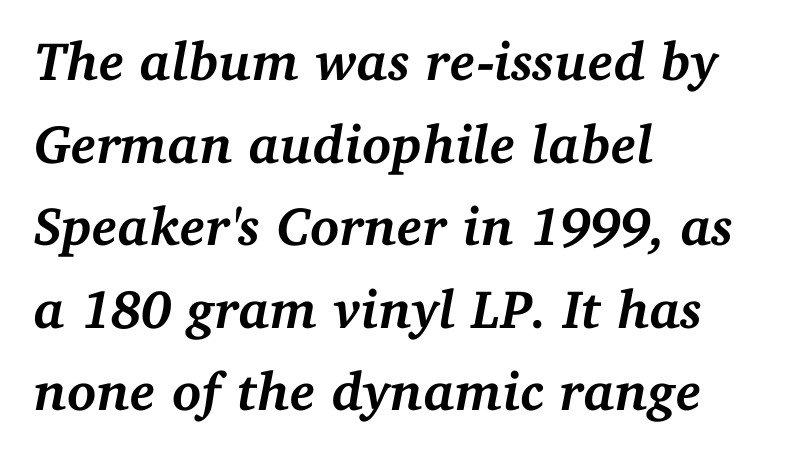
Caption: standard tracking, unaltered. The area under the type is left untouched. Rows of type keep a routine distance in the vertical direction. Its strokes are broad and dark, the hallmark of bold type.
